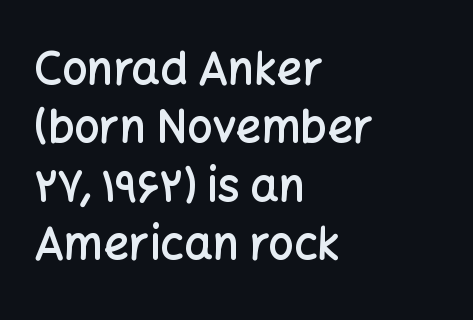
{"serif": "no", "italic": "no", "bold": "semi", "weight": "semibold", "width": "normal", "stroke_contrast": "low", "x_height": "medium", "monospaced": "no", "underline": "no", "align": "left", "line_spacing": "normal", "line_spacing_ratio": 1.3, "letter_spacing": "normal", "letter_spacing_em": 0.0, "glyph_px": 45}
